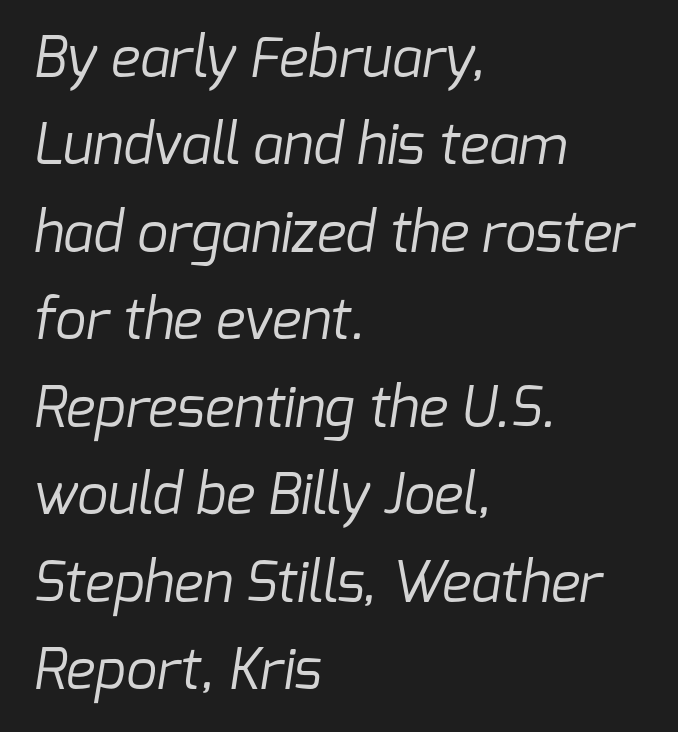
Q: Is the text bold? A: No.
Q: Is the typeface a serif or a sans-serif typeface? A: Sans-serif.
Q: Is the text underlined? A: No.
Q: How is the paragraph aligned? A: Left-aligned.
Q: Is the spacing between letters normal or unusually wide? A: Normal.
Q: Is the spacing between lines tight, normal or loose? A: Normal.
Q: Width (condensed, normal, or wide)? A: Normal.
Q: Stroke contrast? A: Low.
Q: x-height? A: Medium.
Q: Monospaced? A: No.
